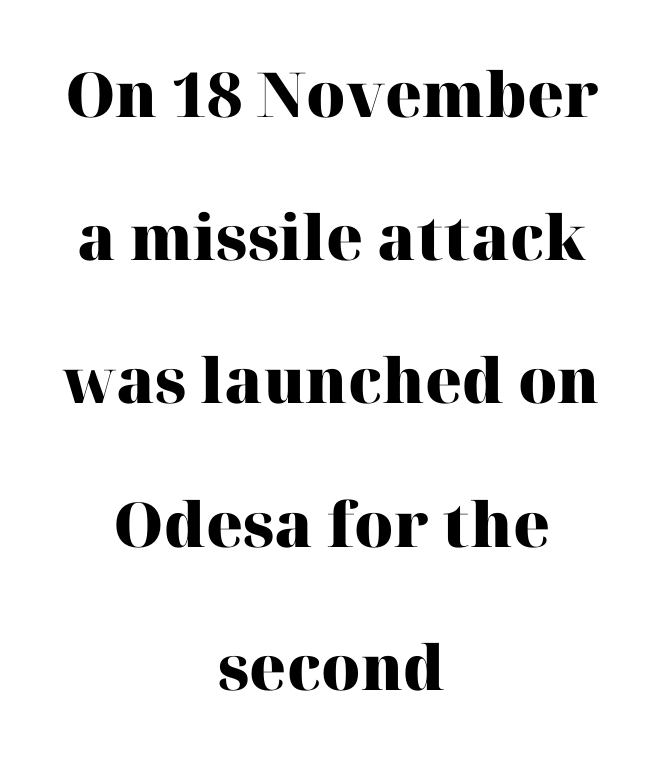
The image shows 62 px heavy serif type, upright; set centered, loose line spacing (2.31x), normal letter spacing, not underlined; high stroke contrast and a medium x-height.
